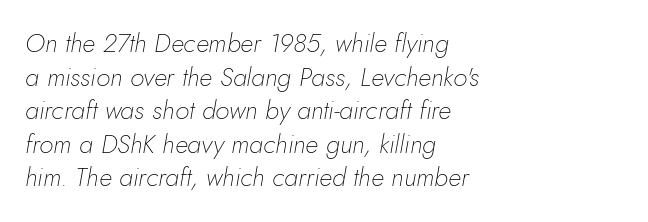
{"italic": "yes", "lean": "right", "slant_degrees": 10, "bold": "no", "underline": "no", "align": "left", "line_spacing": "normal", "line_spacing_ratio": 1.29, "letter_spacing": "normal", "letter_spacing_em": 0.0, "glyph_px": 26}
